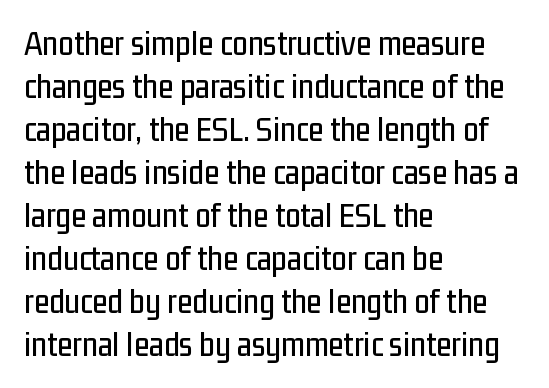
{"serif": "no", "italic": "no", "width": "condensed", "stroke_contrast": "low", "x_height": "medium", "monospaced": "no", "underline": "no", "align": "left", "line_spacing_ratio": 1.23, "letter_spacing": "normal", "letter_spacing_em": 0.0, "glyph_px": 35}
